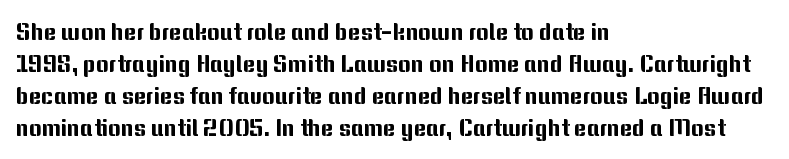
{"italic": "no", "underline": "no", "align": "left", "line_spacing": "normal", "line_spacing_ratio": 1.34, "letter_spacing": "normal", "letter_spacing_em": 0.0, "glyph_px": 24}
